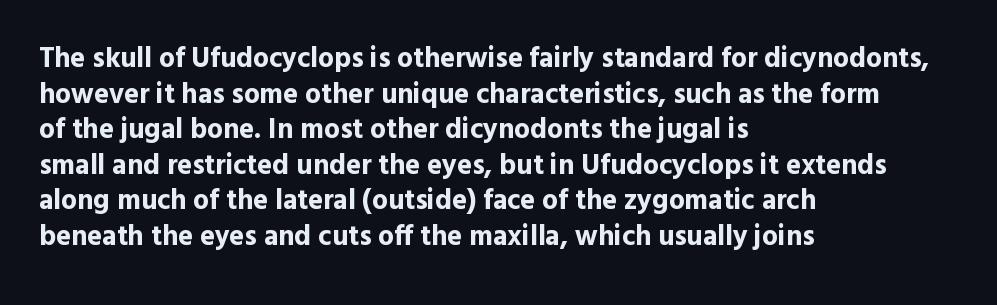
Q: Is the text bold? A: Yes.
Q: Is the text italic (slanted)? A: No, it is upright.
Q: Is the typeface a serif or a sans-serif typeface? A: Sans-serif.
Q: Is the text underlined? A: No.
Q: How is the paragraph aligned? A: Left-aligned.
Q: Is the spacing between letters normal or unusually wide? A: Normal.
Q: Is the spacing between lines tight, normal or loose? A: Normal.
Q: Width (condensed, normal, or wide)? A: Normal.
Q: x-height? A: Medium.
Q: Monospaced? A: No.
